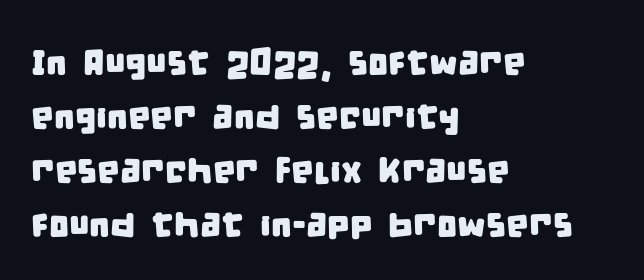
The image shows 36 px condensed sans-serif type; set left-aligned, normal line spacing (1.5x), normal letter spacing, not underlined; low stroke contrast and a large x-height.
